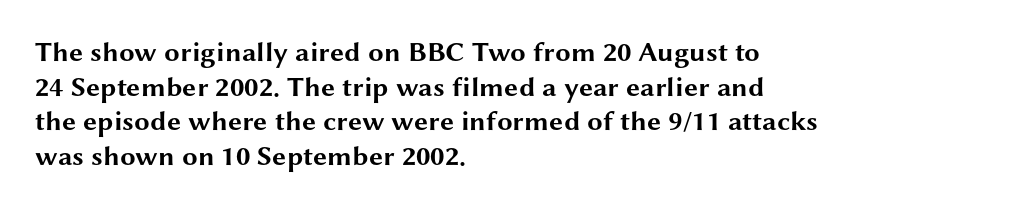
Note: no serifs on the glyphs. The gap between lines stays unmarked. Ascenders rise straight up at ninety degrees. Character widths vary here, with narrow letters taking less room than wide ones. Weight check: bold — yes, fully. Teacher's note: observe the even left margin — that is flush-left alignment.
